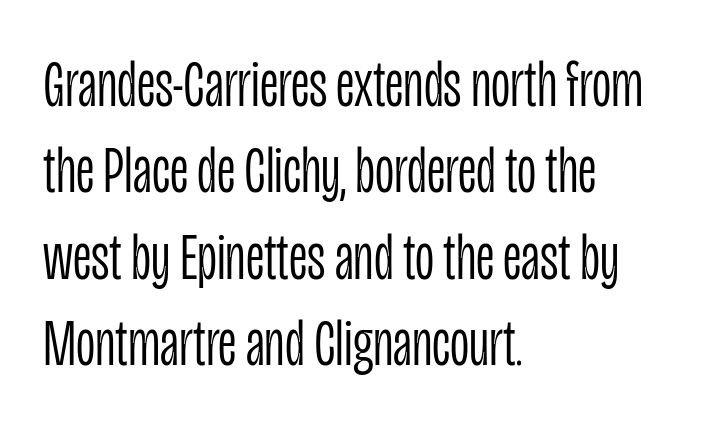
{"serif": "no", "italic": "no", "bold": "no", "weight": "light", "width": "condensed", "stroke_contrast": "low", "x_height": "large", "monospaced": "no", "underline": "no", "align": "left", "line_spacing": "normal", "line_spacing_ratio": 1.29, "letter_spacing": "normal", "letter_spacing_em": 0.0, "glyph_px": 67}
